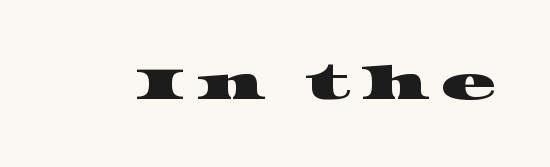
Q: Is the typeface a serif or a sans-serif typeface? A: Serif.
Q: Is the text underlined? A: No.
Q: Is the spacing between letters normal or unusually wide? A: Unusually wide.
Q: Width (condensed, normal, or wide)? A: Wide.
Q: Stroke contrast? A: High.
Q: x-height? A: Large.
Q: Monospaced? A: No.
